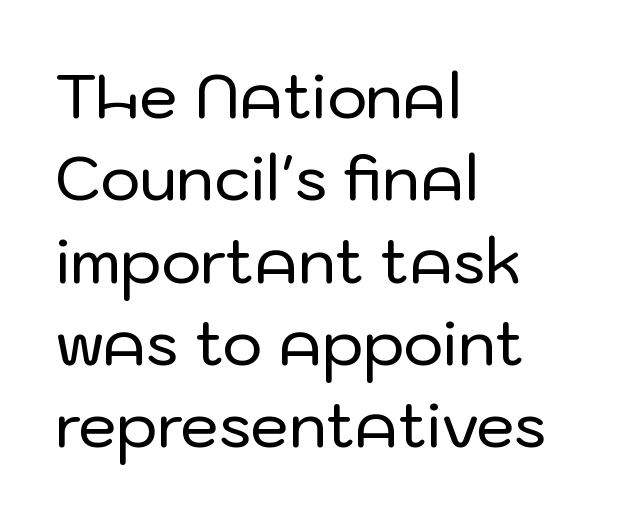
The image shows 61 px sans-serif type, upright; set left-aligned, normal line spacing (1.35x), normal letter spacing, not underlined; low stroke contrast and a medium x-height.
